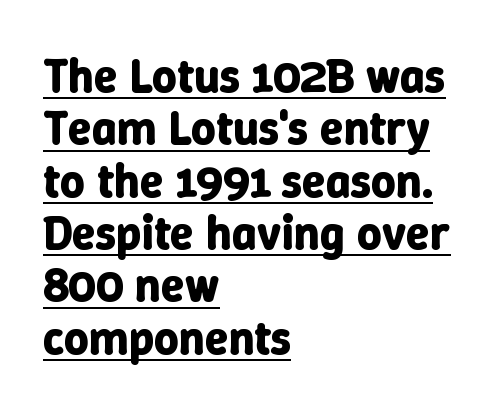
{"italic": "no", "bold": "yes", "weight": "bold", "width": "normal", "stroke_contrast": "low", "x_height": "medium", "monospaced": "no", "underline": "yes", "align": "left", "line_spacing": "tight", "line_spacing_ratio": 1.09, "letter_spacing": "normal", "letter_spacing_em": 0.0, "glyph_px": 48}
